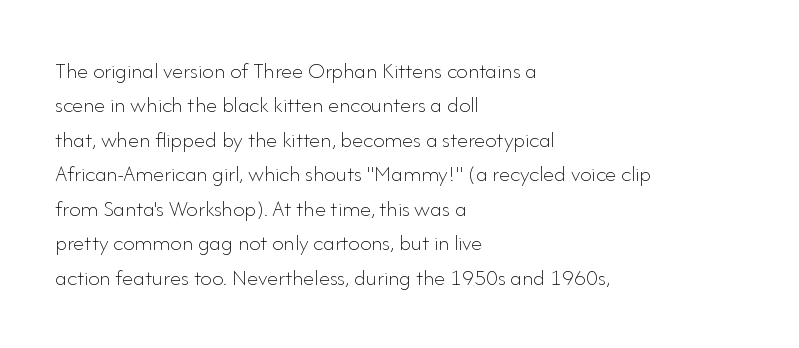
{"italic": "no", "bold": "no", "underline": "no", "align": "left", "line_spacing": "normal", "line_spacing_ratio": 1.5, "letter_spacing": "normal", "letter_spacing_em": 0.0, "glyph_px": 23}
